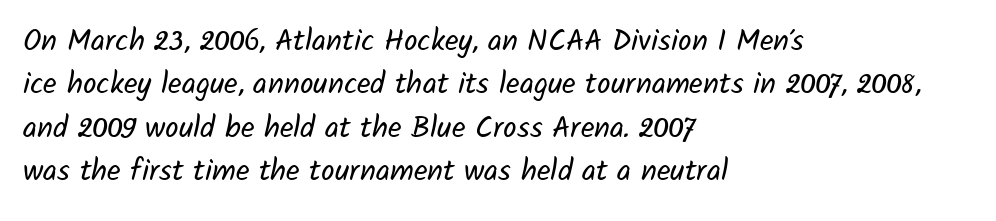
The image shows 30 px regular-weight sans-serif type; set left-aligned, normal line spacing (1.45x), normal letter spacing, not underlined; low stroke contrast and a medium x-height.
